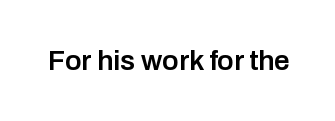
Q: Is the text bold? A: Semi-bold.
Q: Is the text italic (slanted)? A: No, it is upright.
Q: Is the typeface a serif or a sans-serif typeface? A: Sans-serif.
Q: Is the text underlined? A: No.
Q: Is the spacing between letters normal or unusually wide? A: Normal.
Q: Width (condensed, normal, or wide)? A: Normal.
Q: Stroke contrast? A: Low.
Q: x-height? A: Medium.
Q: Monospaced? A: No.
